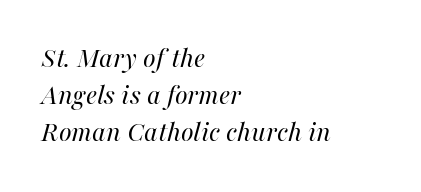
{"italic": "yes", "lean": "right", "slant_degrees": 16, "bold": "no", "weight": "regular", "width": "normal", "stroke_contrast": "high", "x_height": "medium", "monospaced": "no", "underline": "no", "align": "left", "line_spacing": "normal", "line_spacing_ratio": 1.27, "letter_spacing": "normal", "letter_spacing_em": 0.0, "glyph_px": 29}
